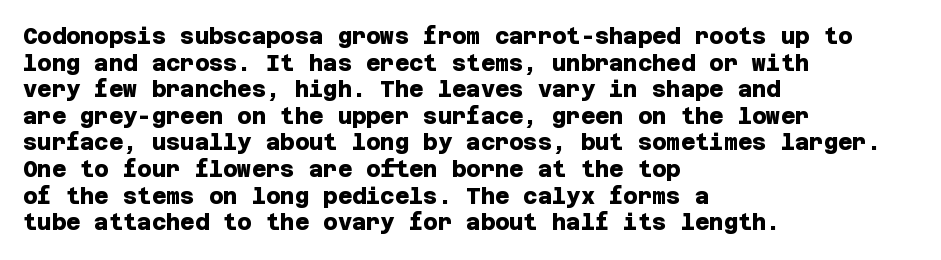
{"bold": "yes", "underline": "no", "align": "left", "line_spacing_ratio": 1.21, "letter_spacing": "normal", "letter_spacing_em": 0.0, "glyph_px": 22}
